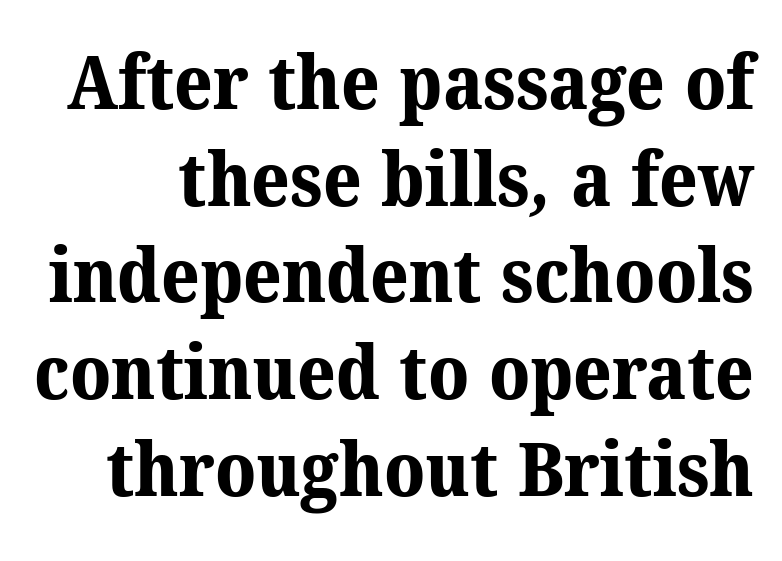
Q: Is the text bold? A: Yes.
Q: Is the typeface a serif or a sans-serif typeface? A: Serif.
Q: Is the text underlined? A: No.
Q: Is the spacing between letters normal or unusually wide? A: Normal.
Q: Is the spacing between lines tight, normal or loose? A: Normal.
Q: Width (condensed, normal, or wide)? A: Normal.
Q: Stroke contrast? A: Medium.
Q: x-height? A: Medium.
Q: Monospaced? A: No.
